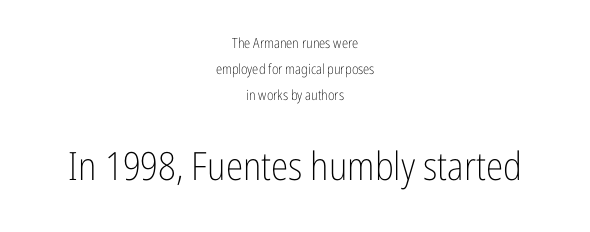
No chunkiness to these letters — they're not bold. Do the characters align in a grid? No, the font is proportional. Posture: straight, roman, zero tilt. In this sample the second text group is rendered at the bigger scale.
